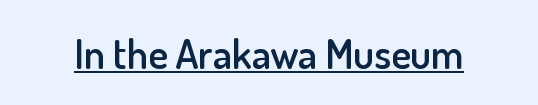
The tracking reads as untouched default to a designer's eye. This rendering features underlined lettering. You could not count columns in this text — the font is proportionally spaced. As a designer I'd log this as weight 600, semibold.
